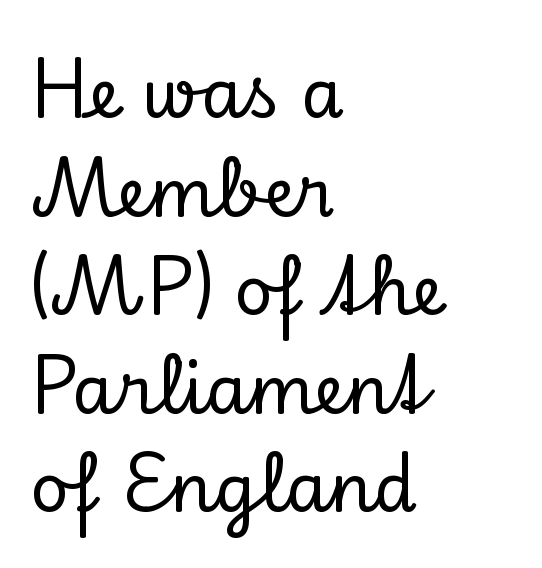
The image shows 68 px text type, upright; set left-aligned, normal line spacing (1.45x), normal letter spacing, not underlined; low stroke contrast and a small x-height.
